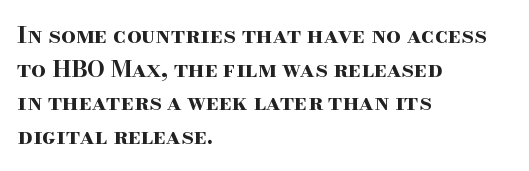
The image shows 23 px bold type, upright; set left-aligned, normal line spacing (1.46x), normal letter spacing, not underlined.
